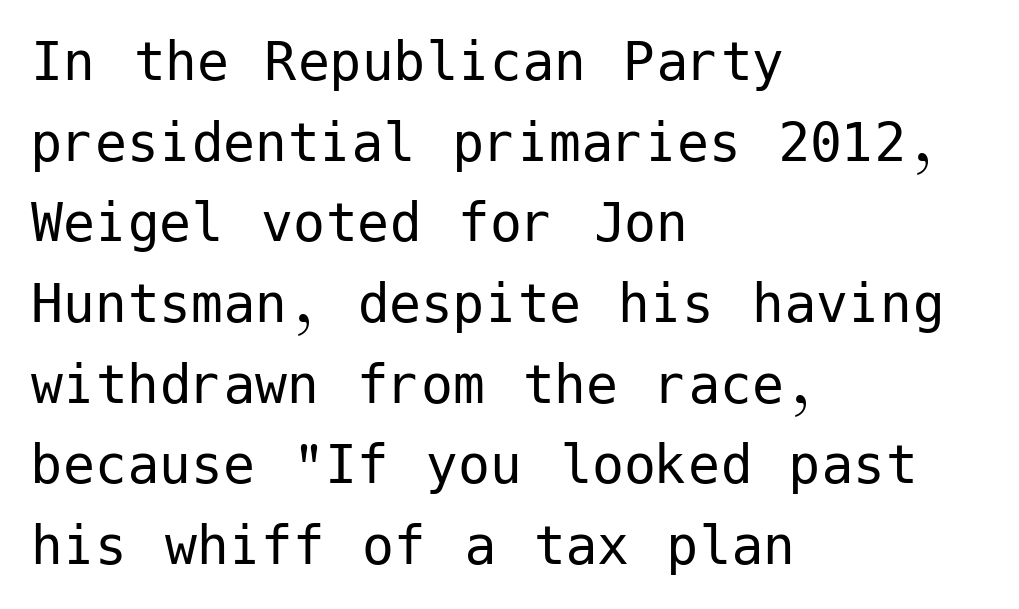
{"serif": "no", "italic": "no", "bold": "no", "weight": "regular", "width": "normal", "stroke_contrast": "low", "x_height": "medium", "underline": "no", "align": "left", "line_spacing": "normal", "line_spacing_ratio": 1.26, "letter_spacing": "normal", "letter_spacing_em": 0.0, "glyph_px": 64}
